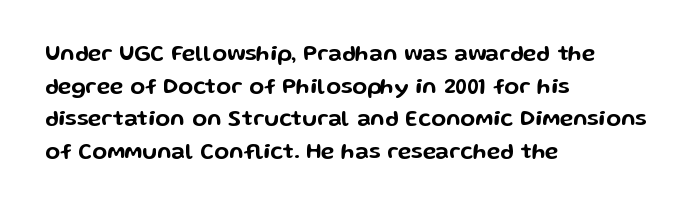
The string is rendered with underlining switched off. Successive baselines arrive at the customary interval. The paragraph shown leans on its left margin. Do the letters lean? They stand straight. The passage shown has conventional tracking throughout.
